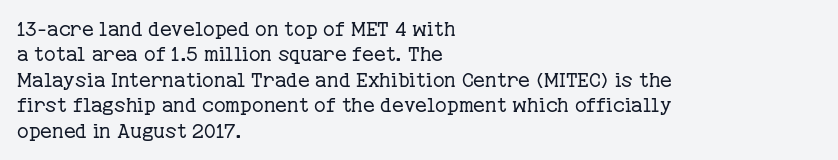
The image shows 20 px text type, upright; set left-aligned, normal line spacing (1.27x), normal letter spacing, not underlined.
